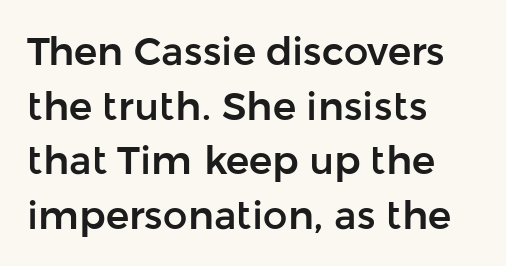
Honestly, the letter spacing is just normal — you wouldn't notice it. The foot of each line stays bare and open. Style check: upright. Here the designer chose a conventional face with non-uniform glyph widths.
